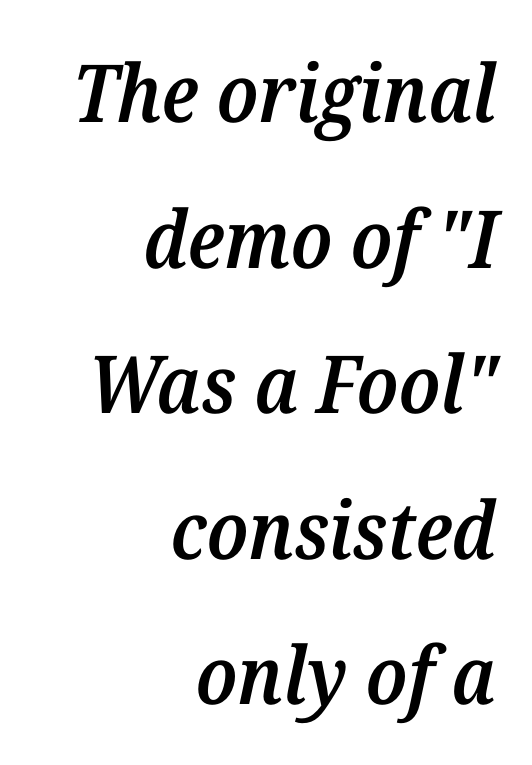
The image shows 80 px semibold serif type, italic (leaning right); set right-aligned, line spacing 1.82x, normal letter spacing, not underlined; medium stroke contrast and a medium x-height.
